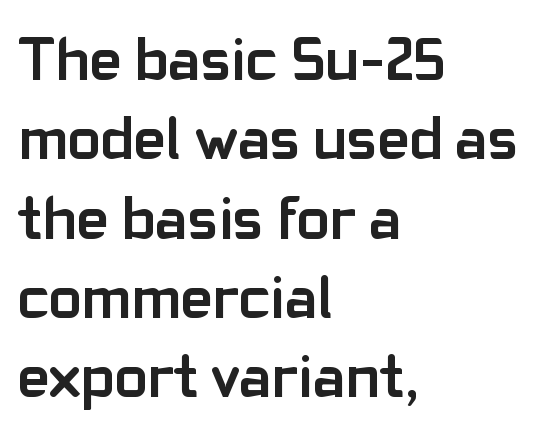
The image shows 61 px semibold sans-serif type, upright; set left-aligned, normal line spacing (1.3x), normal letter spacing, not underlined; low stroke contrast and a medium x-height.
